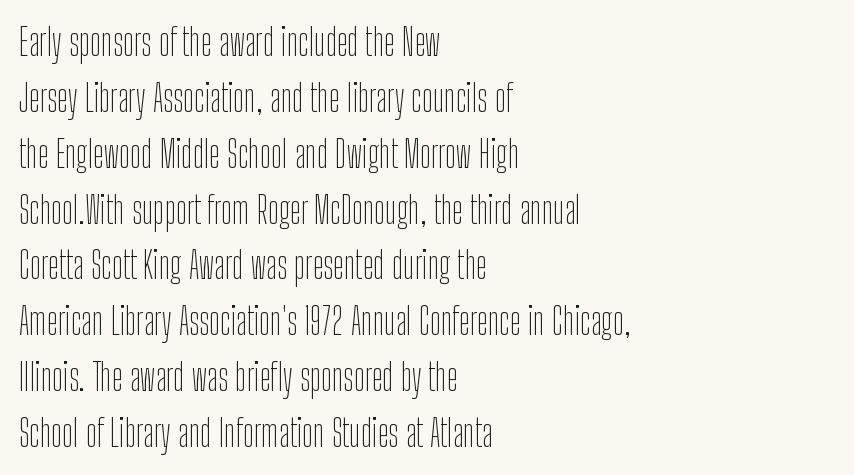
{"serif": "no", "italic": "no", "bold": "no", "weight": "thin", "width": "condensed", "stroke_contrast": "low", "x_height": "medium", "monospaced": "no", "underline": "no", "align": "left", "line_spacing": "normal", "line_spacing_ratio": 1.51, "letter_spacing": "normal", "letter_spacing_em": 0.0, "glyph_px": 37}
